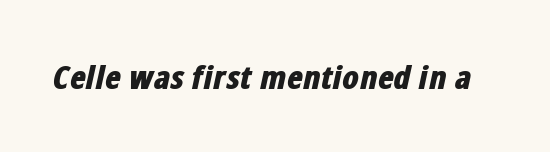
Q: Is the text bold? A: Yes.
Q: Is the text italic (slanted)? A: Yes, it leans right by about 12 degrees.
Q: Is the text underlined? A: No.
Q: Is the spacing between letters normal or unusually wide? A: Normal.
Q: Width (condensed, normal, or wide)? A: Condensed.
Q: Stroke contrast? A: Low.
Q: x-height? A: Medium.
Q: Monospaced? A: No.
